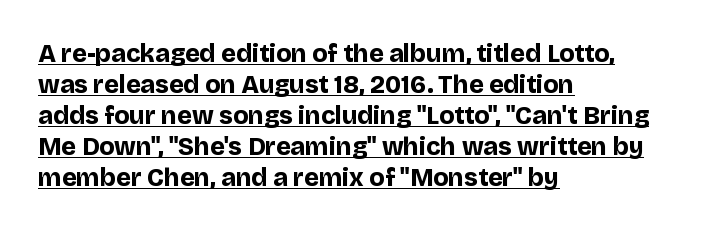
Q: Is the text bold? A: Yes.
Q: Is the text italic (slanted)? A: No, it is upright.
Q: Is the text underlined? A: Yes.
Q: How is the paragraph aligned? A: Left-aligned.
Q: Is the spacing between letters normal or unusually wide? A: Normal.
